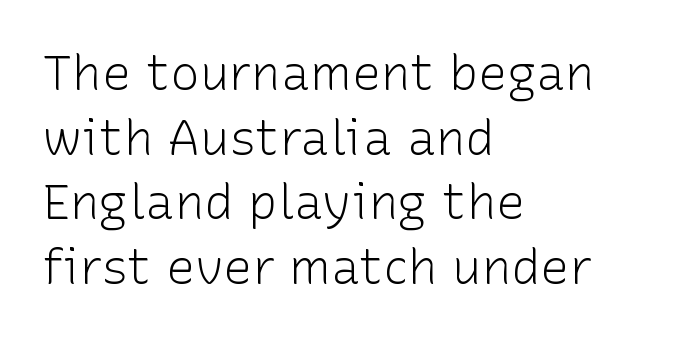
Q: Is the text bold? A: No.
Q: Is the text italic (slanted)? A: No, it is upright.
Q: Is the typeface a serif or a sans-serif typeface? A: Sans-serif.
Q: Is the text underlined? A: No.
Q: How is the paragraph aligned? A: Left-aligned.
Q: Is the spacing between letters normal or unusually wide? A: Normal.
Q: Is the spacing between lines tight, normal or loose? A: Normal.
Q: Width (condensed, normal, or wide)? A: Normal.
Q: Stroke contrast? A: Low.
Q: x-height? A: Medium.
Q: Monospaced? A: No.
